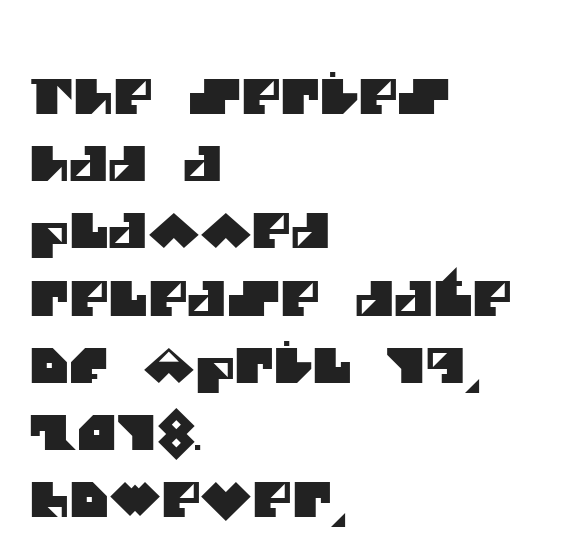
Q: Is the typeface a serif or a sans-serif typeface? A: Sans-serif.
Q: Is the text underlined? A: No.
Q: How is the paragraph aligned? A: Left-aligned.
Q: Is the spacing between letters normal or unusually wide? A: Normal.
Q: Is the spacing between lines tight, normal or loose? A: Normal.
Q: Width (condensed, normal, or wide)? A: Normal.
Q: Stroke contrast? A: Medium.
Q: x-height? A: Large.
Q: Monospaced? A: No.
